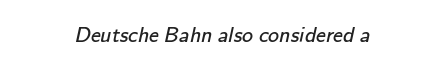
Students, note that the glyphs here touch the page at normal intervals. Any mark beneath the type? The region is blank. Is this a heavy cut? Hardly; it is regular or lighter.
